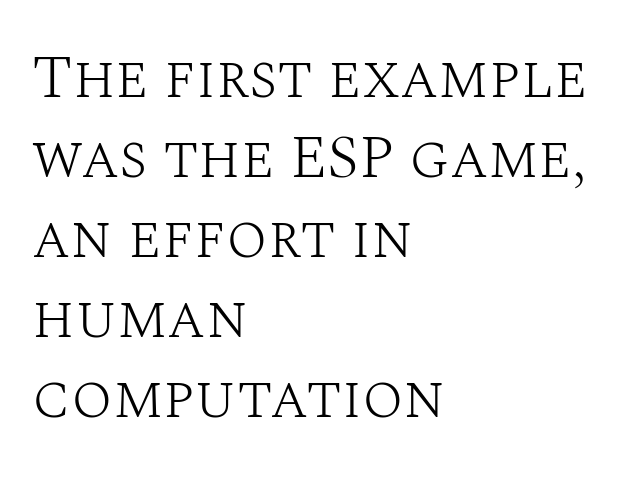
{"serif": "yes", "italic": "no", "bold": "no", "weight": "light", "width": "normal", "stroke_contrast": "medium", "x_height": "large", "monospaced": "no", "underline": "no", "align": "left", "line_spacing": "normal", "line_spacing_ratio": 1.31, "letter_spacing": "normal", "letter_spacing_em": 0.0, "glyph_px": 61}
